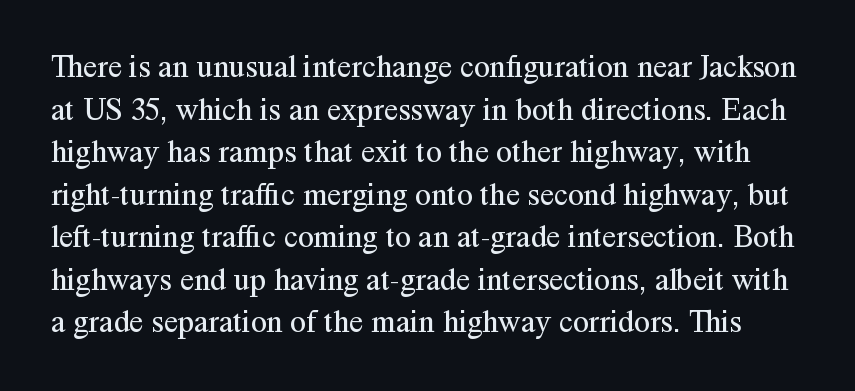
Is there any slant? The stems are plumb. This sample keeps an unexceptional amount of space between lines. Yep, those are serifs on the letters. Letter spacing: default. The space directly below the letters is spotless.
